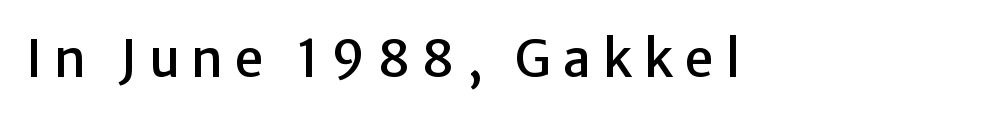
{"serif": "no", "italic": "no", "width": "normal", "stroke_contrast": "low", "x_height": "medium", "monospaced": "no", "underline": "no", "letter_spacing": "wide", "letter_spacing_em": 0.23, "glyph_px": 51}
